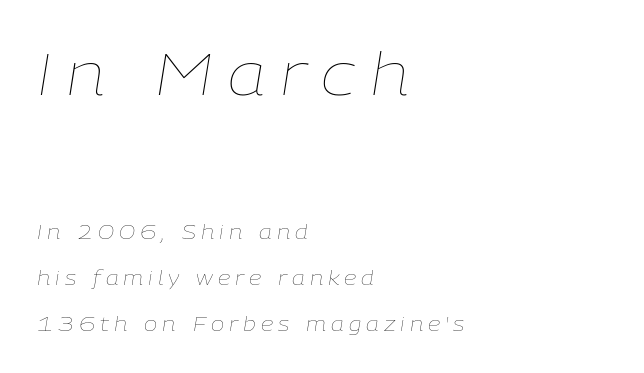
The image shows 59 px thin type, italic (leaning right); set left-aligned, loose line spacing (2.29x), unusually wide letter spacing (+0.25 em), not underlined; the first (top) block is 2.95x larger; low stroke contrast and a medium x-height.
